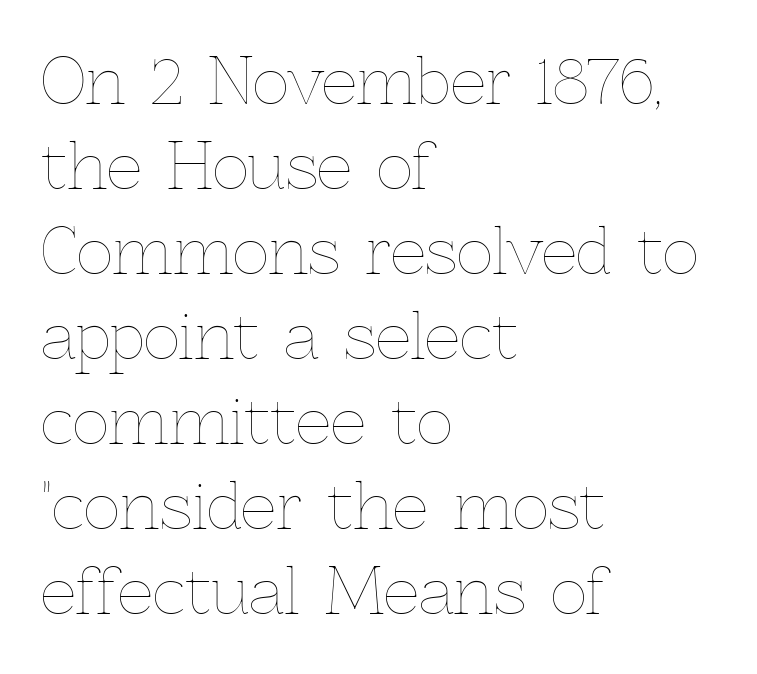
The gap between lines stays unmarked. The typography opts for an upright posture over an oblique one. A quiet, ordinary-to-light weight characterises the typeface. Horizontally, the lines are justified to the leading edge only.
